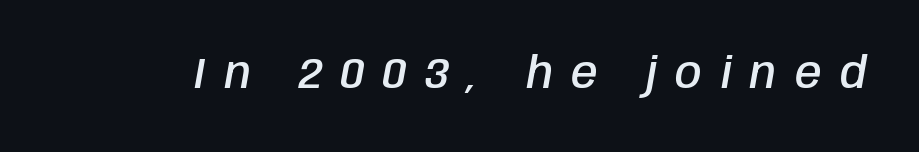
{"italic": "yes", "lean": "right", "slant_degrees": 10, "bold": "semi", "weight": "semibold", "width": "condensed", "stroke_contrast": "low", "x_height": "large", "monospaced": "no", "underline": "no", "letter_spacing": "wide", "letter_spacing_em": 0.43, "glyph_px": 43}
